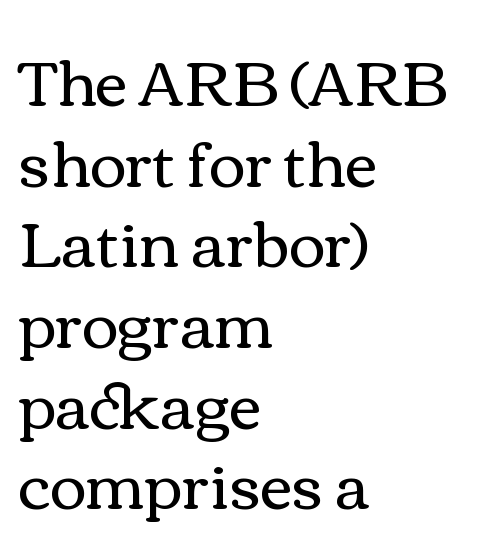
Standard letterfit; no display-style spreading of the glyphs. The passage shown is not underscored anywhere. Quick note: not italic, upright. Summary of vertical rhythm: regular, with standard interline spacing. The rendering anchors every line to the left-hand side. Stems and bowls with no extra thickness — not bold.
